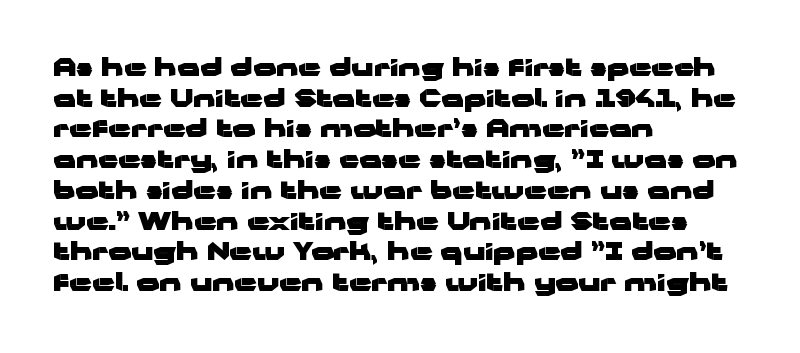
Q: Is the text bold? A: Yes.
Q: Is the text italic (slanted)? A: No, it is upright.
Q: Is the text underlined? A: No.
Q: How is the paragraph aligned? A: Left-aligned.
Q: Is the spacing between letters normal or unusually wide? A: Normal.
